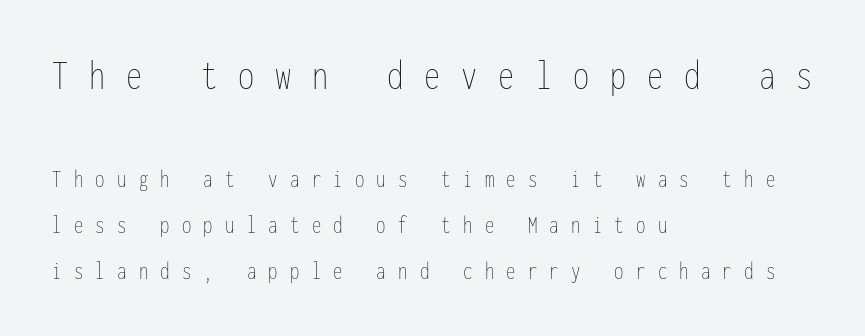
Q: Is the text bold? A: No.
Q: Is the text italic (slanted)? A: No, it is upright.
Q: Is the text underlined? A: No.
Q: How is the paragraph aligned? A: Left-aligned.
Q: Is the spacing between letters normal or unusually wide? A: Unusually wide.
Q: Which block of text is set in a larger size, the first (top) or the second (bottom)? A: The first (top) one.
Q: Width (condensed, normal, or wide)? A: Condensed.
Q: Stroke contrast? A: Low.
Q: x-height? A: Medium.
Q: Monospaced? A: Yes.
